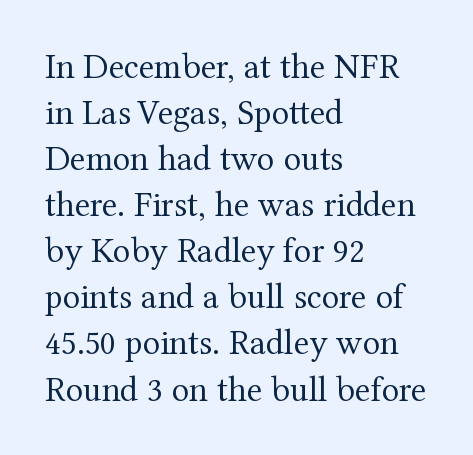
{"serif": "yes", "italic": "no", "bold": "no", "weight": "regular", "width": "normal", "stroke_contrast": "medium", "x_height": "medium", "monospaced": "no", "underline": "no", "align": "left", "line_spacing": "normal", "line_spacing_ratio": 1.28, "letter_spacing": "normal", "letter_spacing_em": 0.0, "glyph_px": 36}
